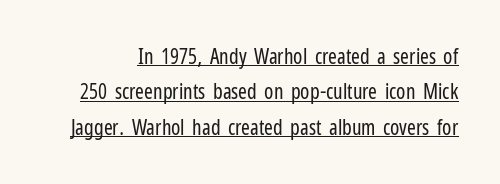
The image shows 21 px text type, upright; set normal line spacing (1.68x), normal letter spacing, underlined.
